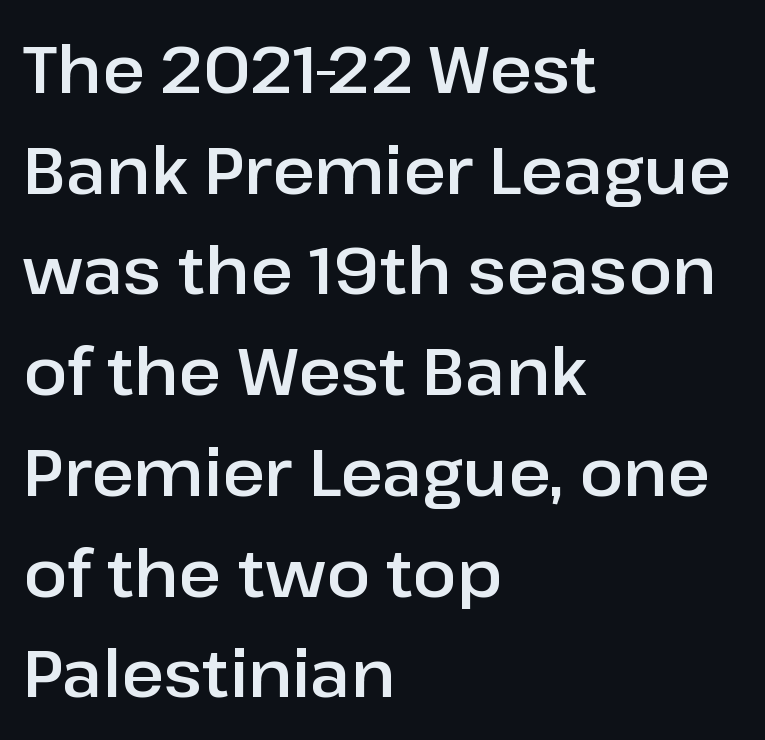
The image shows 65 px sans-serif type, upright; set left-aligned, normal line spacing (1.55x), normal letter spacing, not underlined; low stroke contrast and a medium x-height.
